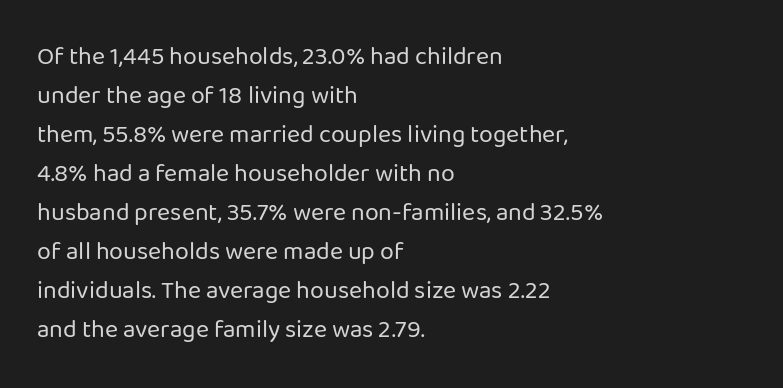
The image shows 25 px text type, upright; set left-aligned, normal line spacing (1.56x), normal letter spacing, not underlined.
